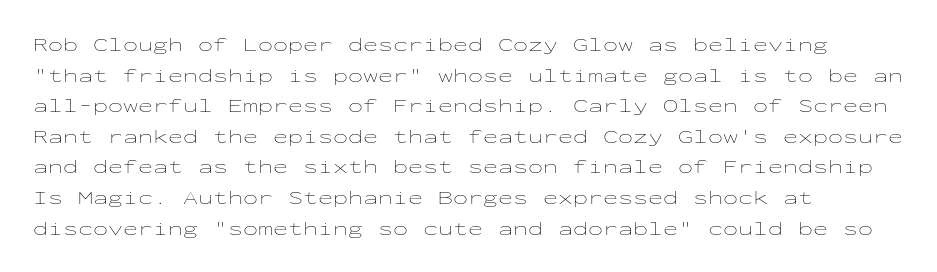
If you drew a line through each stem, it would be perfectly vertical. Students, observe: this is what conventionally led text looks like. Alignment: flush left. Decoration check: the copy has no underline.
